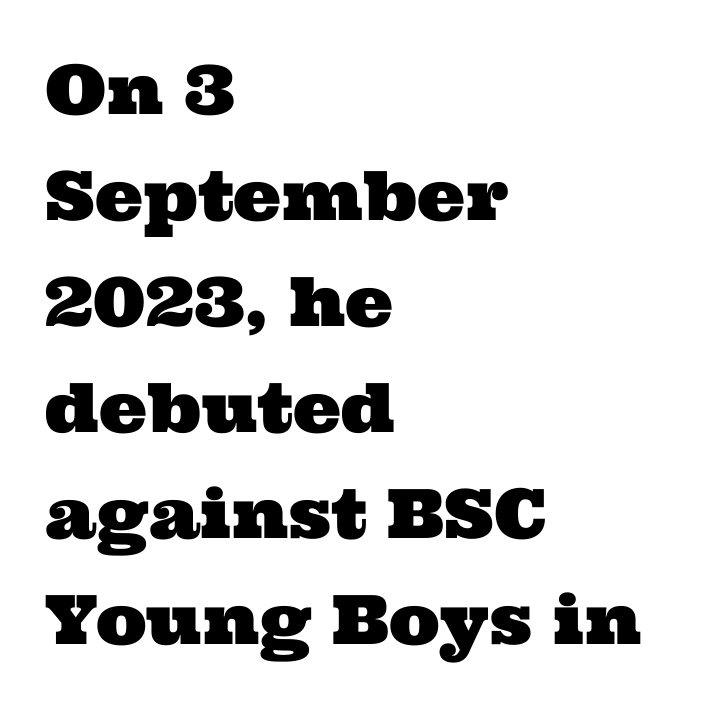
The image shows 68 px wide serif type; set left-aligned, normal line spacing (1.56x), normal letter spacing, not underlined; medium stroke contrast and a medium x-height.
